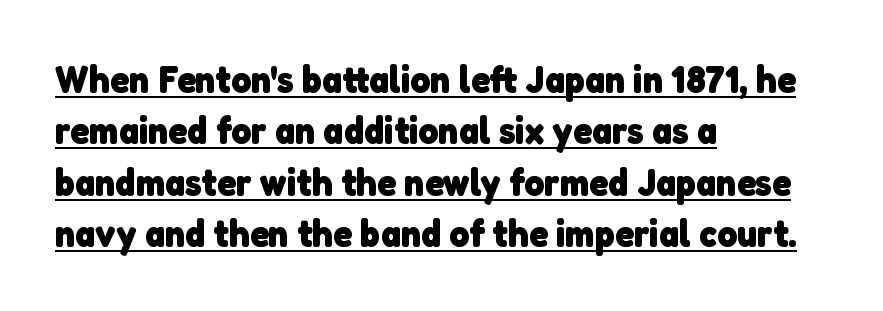
Q: Is the text bold? A: Yes.
Q: Is the typeface a serif or a sans-serif typeface? A: Sans-serif.
Q: Is the text underlined? A: Yes.
Q: How is the paragraph aligned? A: Left-aligned.
Q: Is the spacing between letters normal or unusually wide? A: Normal.
Q: Is the spacing between lines tight, normal or loose? A: Normal.
Q: Width (condensed, normal, or wide)? A: Normal.
Q: Stroke contrast? A: Low.
Q: x-height? A: Medium.
Q: Monospaced? A: No.
